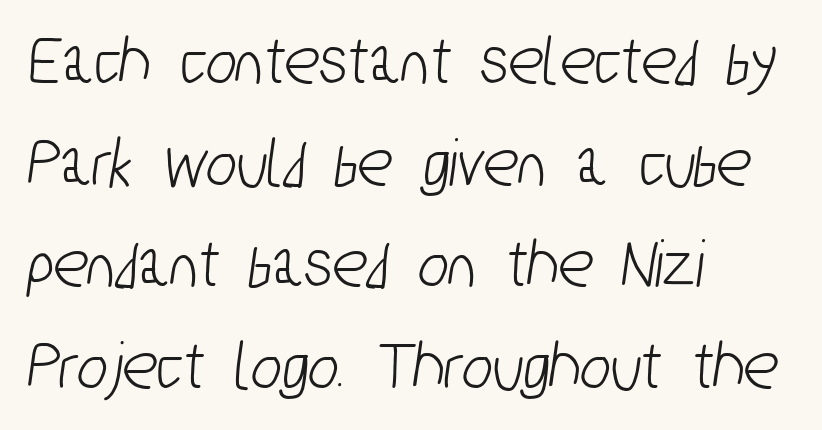
Q: Is the typeface a serif or a sans-serif typeface? A: Sans-serif.
Q: Is the text underlined? A: No.
Q: How is the paragraph aligned? A: Left-aligned.
Q: Is the spacing between letters normal or unusually wide? A: Normal.
Q: Is the spacing between lines tight, normal or loose? A: Normal.
Q: Width (condensed, normal, or wide)? A: Condensed.
Q: Stroke contrast? A: Low.
Q: x-height? A: Medium.
Q: Monospaced? A: No.
